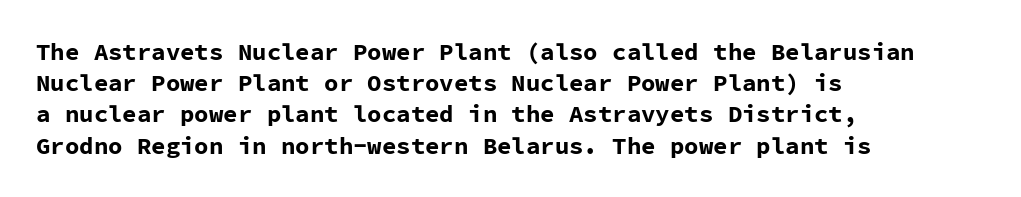
Q: Is the text bold? A: Yes.
Q: Is the text italic (slanted)? A: No, it is upright.
Q: Is the text underlined? A: No.
Q: How is the paragraph aligned? A: Left-aligned.
Q: Is the spacing between letters normal or unusually wide? A: Normal.
Q: Is the spacing between lines tight, normal or loose? A: Normal.
